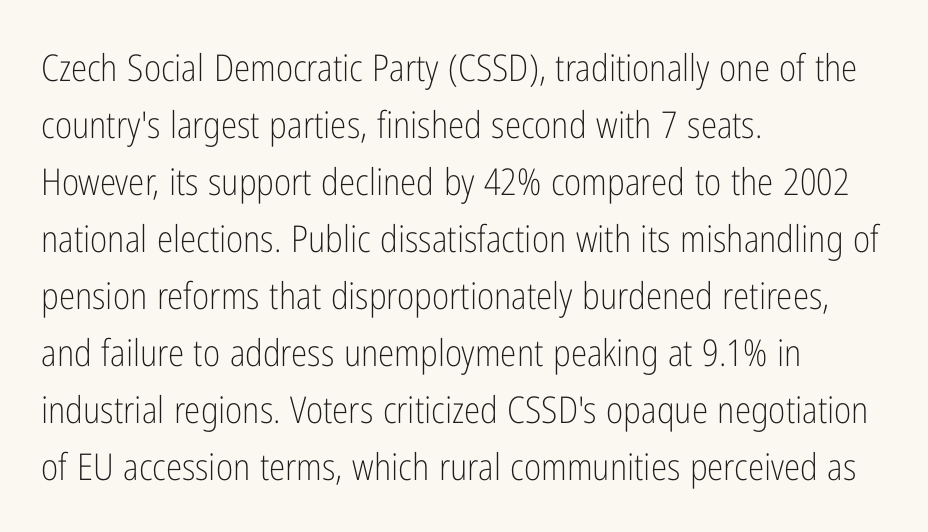
The image shows 37 px light, condensed sans-serif type, upright; set left-aligned, normal line spacing (1.54x), normal letter spacing, not underlined; low stroke contrast and a medium x-height.
